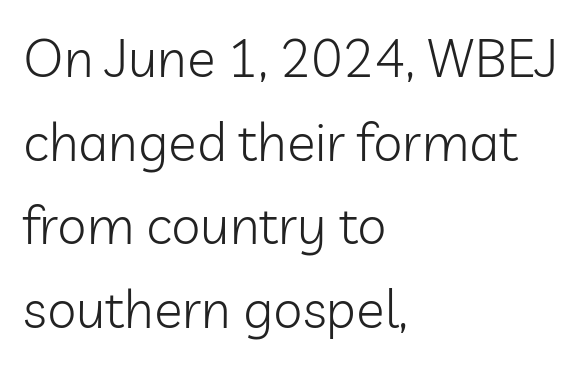
Q: Is the text bold? A: No.
Q: Is the text italic (slanted)? A: No, it is upright.
Q: Is the typeface a serif or a sans-serif typeface? A: Sans-serif.
Q: Is the text underlined? A: No.
Q: How is the paragraph aligned? A: Left-aligned.
Q: Is the spacing between letters normal or unusually wide? A: Normal.
Q: Is the spacing between lines tight, normal or loose? A: Normal.
Q: Width (condensed, normal, or wide)? A: Normal.
Q: Stroke contrast? A: Low.
Q: x-height? A: Medium.
Q: Monospaced? A: No.
